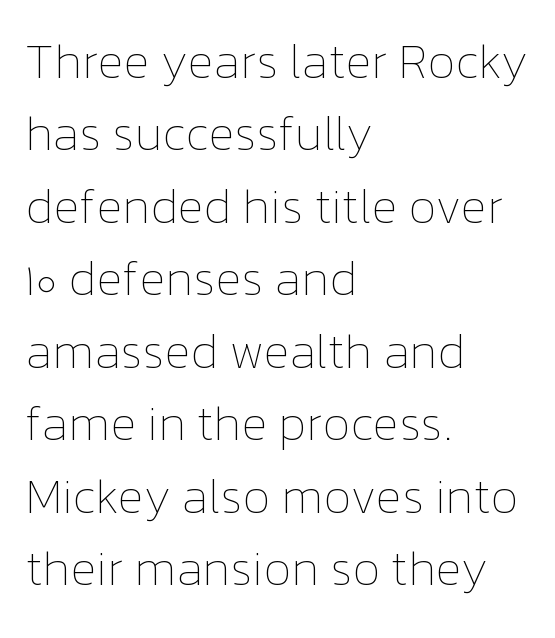
Q: Is the text bold? A: No.
Q: Is the text italic (slanted)? A: No, it is upright.
Q: Is the text underlined? A: No.
Q: How is the paragraph aligned? A: Left-aligned.
Q: Is the spacing between letters normal or unusually wide? A: Normal.
Q: Is the spacing between lines tight, normal or loose? A: Normal.
Q: Width (condensed, normal, or wide)? A: Normal.
Q: Stroke contrast? A: Low.
Q: x-height? A: Medium.
Q: Monospaced? A: No.
